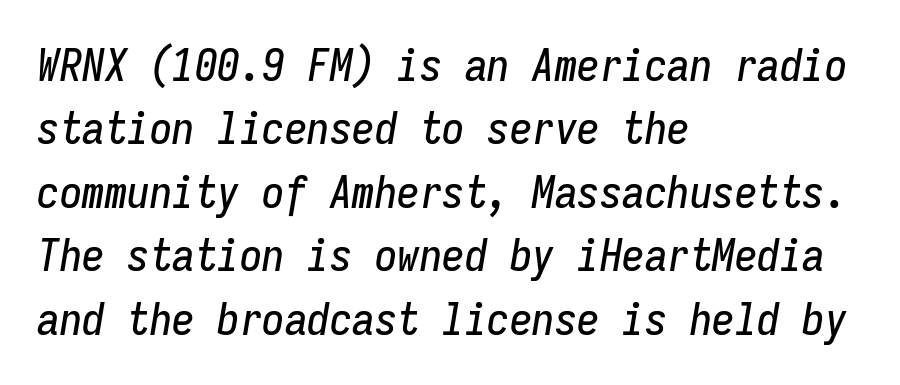
{"italic": "yes", "lean": "right", "slant_degrees": 9, "width": "condensed", "stroke_contrast": "low", "x_height": "medium", "monospaced": "yes", "underline": "no", "align": "left", "line_spacing": "normal", "line_spacing_ratio": 1.41, "letter_spacing": "normal", "letter_spacing_em": 0.0, "glyph_px": 45}
